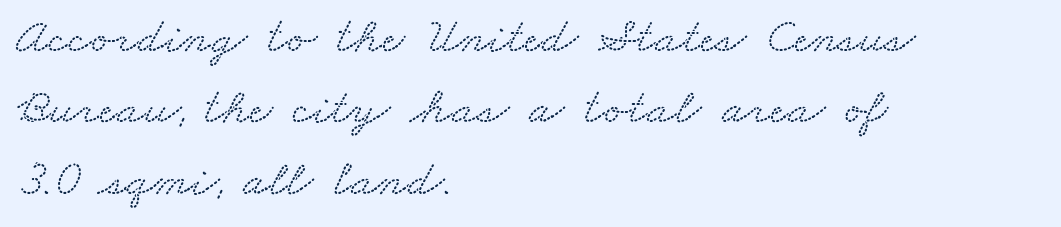
The image shows 51 px wide serif type; set left-aligned, normal line spacing (1.4x), normal letter spacing, not underlined; medium stroke contrast and a small x-height.
